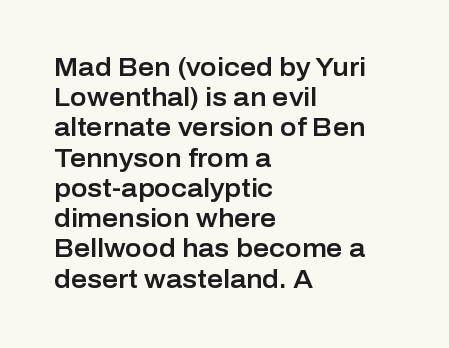
Standard letterfit; no display-style spreading of the glyphs. A typesetter would mark this as roman, not italic. Does the copy run flush right? No — it runs flush left. Words float on clear page, feet unadorned.
